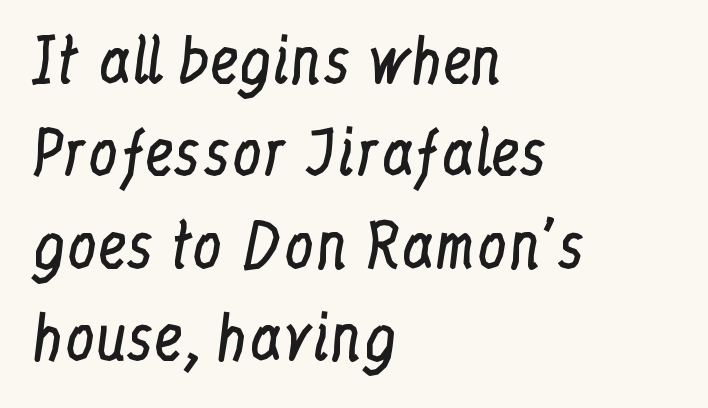
{"serif": "yes", "bold": "no", "weight": "regular", "width": "condensed", "stroke_contrast": "low", "x_height": "medium", "monospaced": "no", "underline": "no", "align": "left", "line_spacing": "normal", "line_spacing_ratio": 1.54, "letter_spacing": "normal", "letter_spacing_em": 0.0, "glyph_px": 60}
